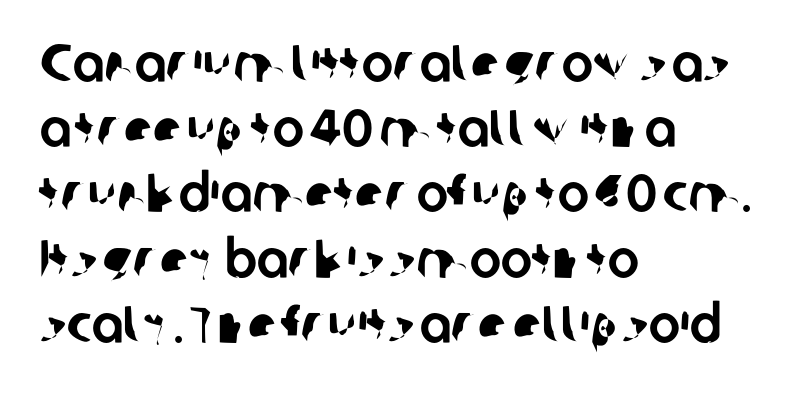
{"serif": "no", "width": "normal", "stroke_contrast": "low", "x_height": "medium", "monospaced": "no", "underline": "no", "align": "left", "line_spacing_ratio": 1.23, "letter_spacing": "normal", "letter_spacing_em": 0.0, "glyph_px": 53}
